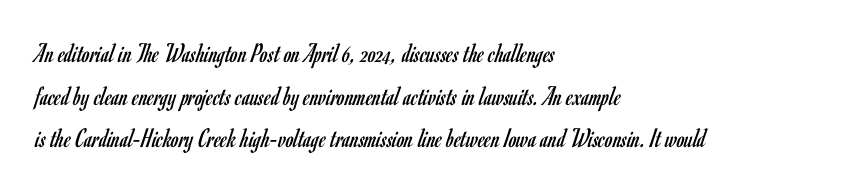
Q: Is the text bold? A: No.
Q: Is the text italic (slanted)? A: Yes.
Q: Is the typeface a serif or a sans-serif typeface? A: Sans-serif.
Q: Is the text underlined? A: No.
Q: How is the paragraph aligned? A: Left-aligned.
Q: Is the spacing between letters normal or unusually wide? A: Normal.
Q: Is the spacing between lines tight, normal or loose? A: Normal.
Q: Width (condensed, normal, or wide)? A: Condensed.
Q: Stroke contrast? A: Low.
Q: x-height? A: Small.
Q: Monospaced? A: No.
